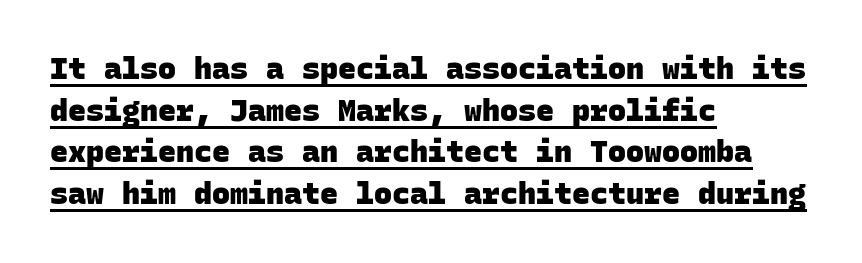
Examine the stroke ends and you'll find no serifs. Looks like terminal output: every glyph gets an equal slot. The passage shown is underscored from start to finish. Line spacing here is normal. The text block is weighted toward the left margin, trailing off unevenly rightward. How are the letters spaced? Ordinarily, with no added tracking.
